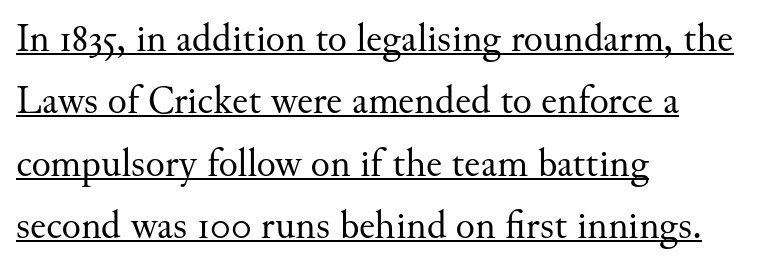
One-word summary of the alignment: left. Compared with a typical body face, this is equally light or lighter still. You could call the tracking neutral — neither tight nor loose. Spacing verdict: proportional, widths tailored to each character. Is there much room between lines? A standard amount, neither cramped nor airy.
